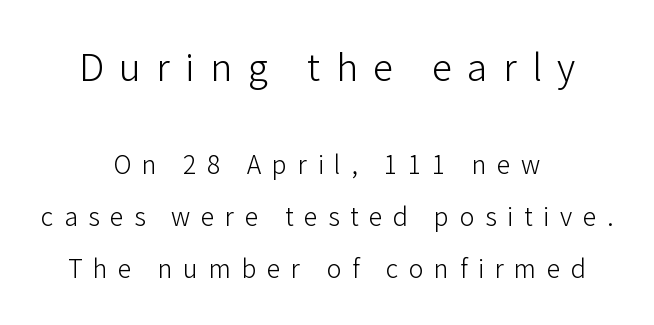
The image shows 37 px light sans-serif type, upright; set centered, loose line spacing (2.09x), unusually wide letter spacing (+0.42 em), not underlined; the first (top) block is 1.48x larger; low stroke contrast and a medium x-height.
